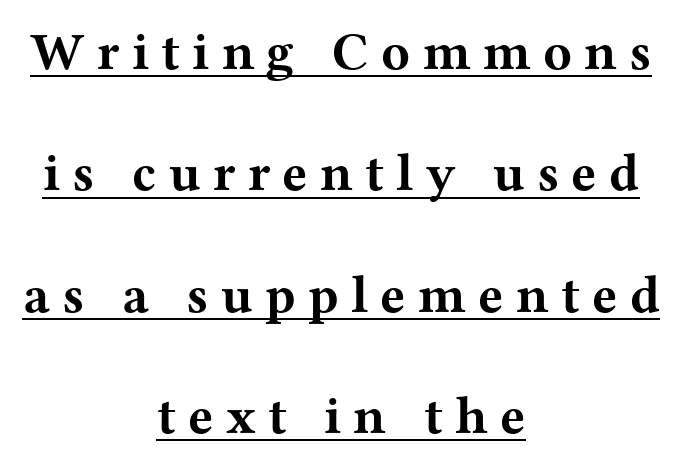
Tracking here is generous; glyphs stand well apart from one another. Does the leading feel generous? Absolutely, it's lavish. If you drew a line through each stem, it would be perfectly vertical. Note the varied advance widths — an 'i' is clearly narrower than an 'm'.
